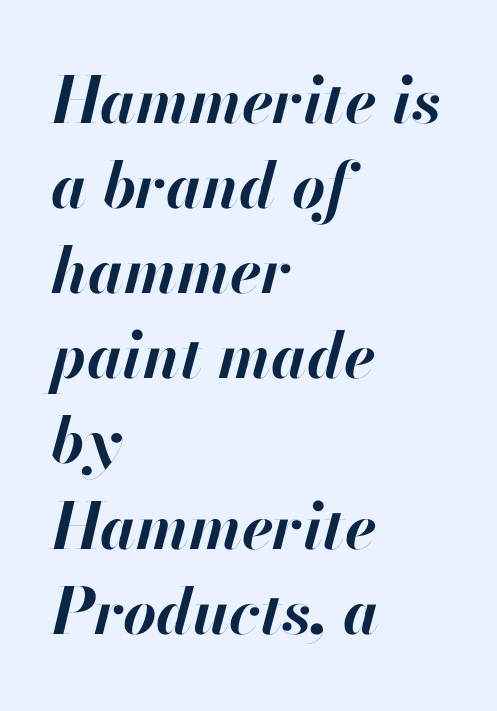
Q: Is the text bold? A: Yes.
Q: Is the text italic (slanted)? A: Yes, it leans right by about 13 degrees.
Q: Is the text underlined? A: No.
Q: How is the paragraph aligned? A: Left-aligned.
Q: Is the spacing between letters normal or unusually wide? A: Normal.
Q: Is the spacing between lines tight, normal or loose? A: Normal.
Q: Width (condensed, normal, or wide)? A: Normal.
Q: Stroke contrast? A: High.
Q: x-height? A: Small.
Q: Monospaced? A: No.
